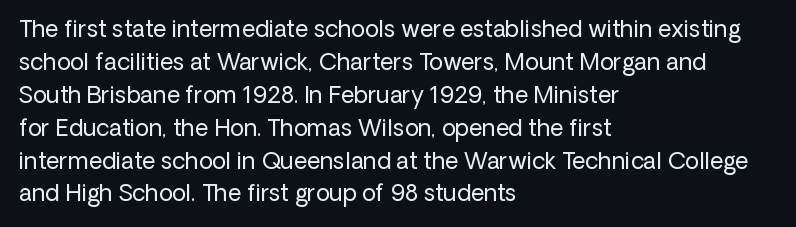
Honestly, the row spacing looks completely unremarkable. Caption: face not bold, strokes unweighted. Posture: vertical. This rendering features lettering with no underline. The setting favours the left margin, as ordinary paragraphs usually do.
